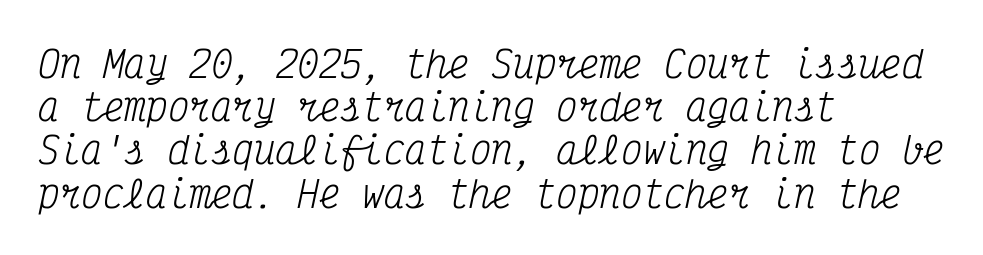
Each letter, wide or thin by design, is forced into the same width here. Does the lettering tilt? It does — this is italic. The passage shown is not underscored anywhere. Letters have the restrained weight of plain body copy at most. Line beginnings align vertically; line endings do not.
